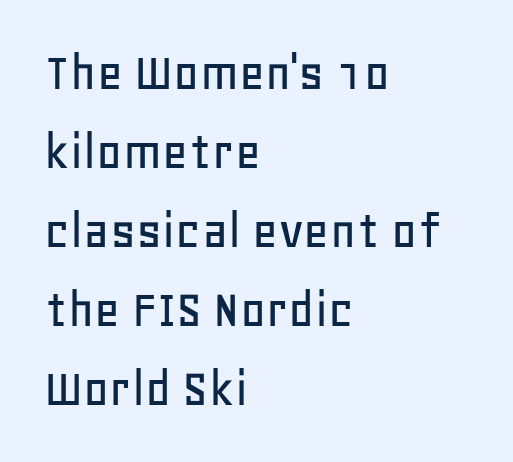
{"serif": "no", "italic": "no", "width": "normal", "stroke_contrast": "low", "x_height": "large", "monospaced": "no", "underline": "no", "align": "left", "line_spacing": "normal", "line_spacing_ratio": 1.41, "letter_spacing": "normal", "letter_spacing_em": 0.0, "glyph_px": 56}
